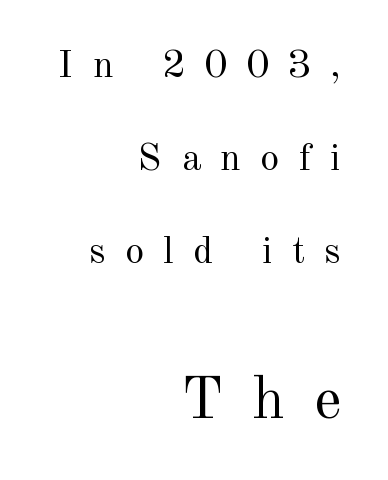
Inter-character spacing is expanded well beyond the font's built-in metrics. The passage shown begins with its smaller block and ends with its larger one. Caption: multi-line text, flush right, ragged left. Is the stroke heavy? The answer is a plain regular-or-lighter. Descenders hang freely into open space.
